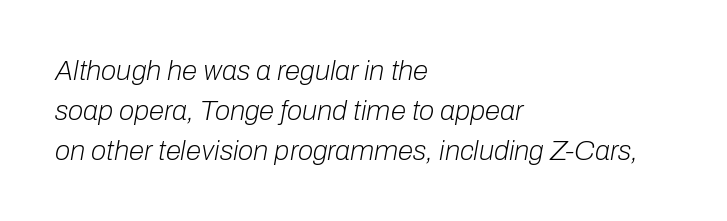
The image shows 28 px light type, italic (leaning right); set left-aligned, normal line spacing (1.42x), normal letter spacing, not underlined; low stroke contrast and a medium x-height.
